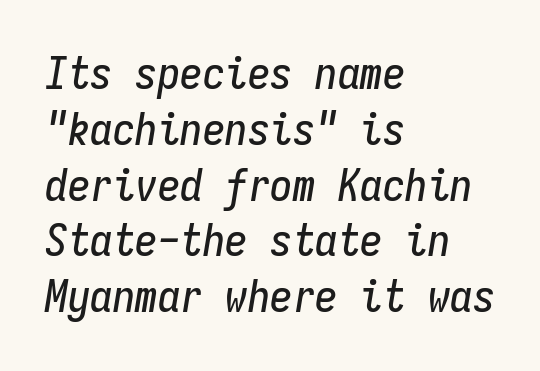
All the whitespace from short lines collects on the right. The specimen reads as italic at a glance. A typesetter would call this zero additional tracking. Decoration check: the copy has no underline. Is this a fixed-width face? Yes — each glyph sits in an identical cell.
